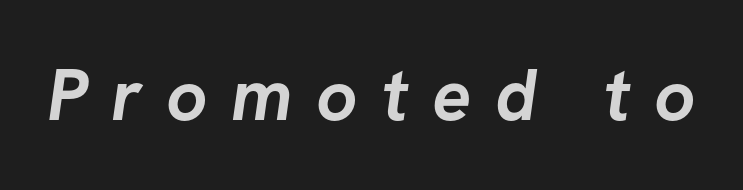
This is heavy type, rendered in bold. Unlike a traditional serif, this face leaves its strokes unadorned. Nobody drew a line under any word here. Display-style spreading of the glyphs; the letterfit is very open. The letters advance in unequal steps, a hallmark of proportional type.
